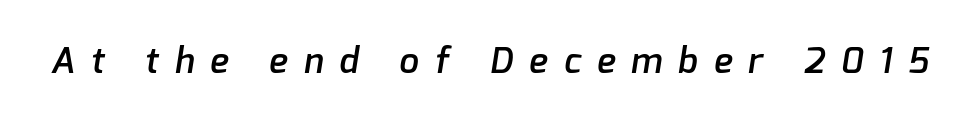
Q: Is the text bold? A: Semi-bold.
Q: Is the typeface a serif or a sans-serif typeface? A: Sans-serif.
Q: Is the text underlined? A: No.
Q: Is the spacing between letters normal or unusually wide? A: Unusually wide.
Q: Width (condensed, normal, or wide)? A: Normal.
Q: Stroke contrast? A: Low.
Q: x-height? A: Medium.
Q: Monospaced? A: No.
